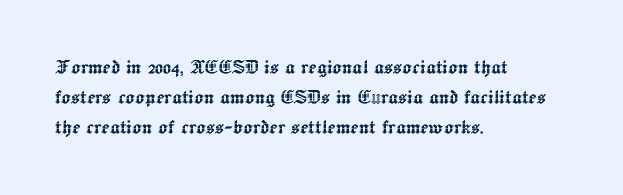
{"italic": "no", "underline": "no", "align": "left", "line_spacing": "normal", "line_spacing_ratio": 1.25, "letter_spacing": "normal", "letter_spacing_em": 0.0, "glyph_px": 24}
